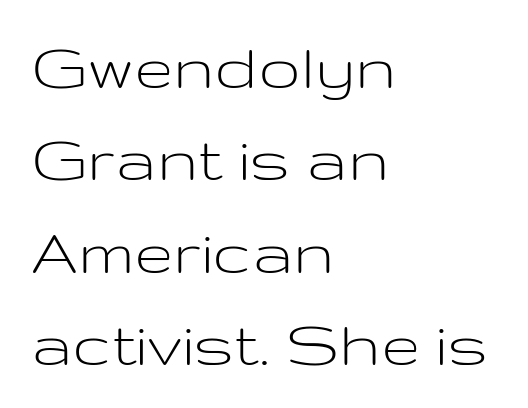
{"serif": "no", "italic": "no", "bold": "no", "weight": "light", "width": "wide", "stroke_contrast": "low", "x_height": "medium", "monospaced": "no", "underline": "no", "align": "left", "line_spacing": "normal", "line_spacing_ratio": 1.3, "letter_spacing": "normal", "letter_spacing_em": 0.0, "glyph_px": 71}
